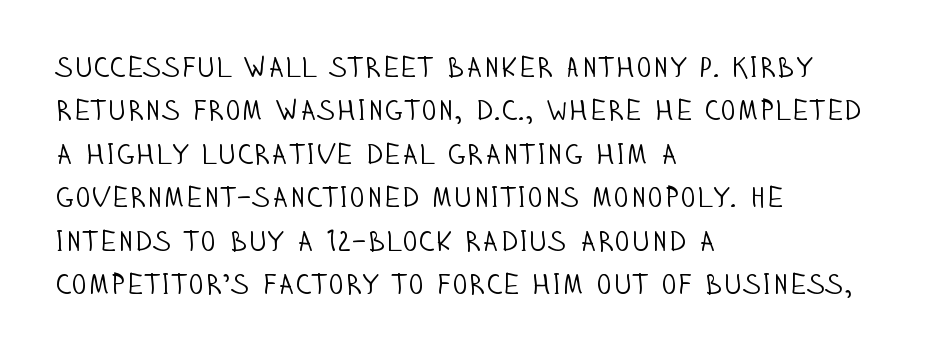
The rendering uses natural spacing where letterforms have individual widths. The designer went with a sans here, leaving each stem footless. Visually the block forms a straight wall on the left and a jagged coastline on the right. Italic? Not at all — the glyphs are vertical. Has an underline been added? It has not.
